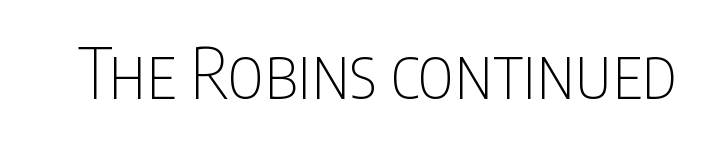
Look at the tracking — it's just the regular setting, nothing added. Stroke thickness stays within the range of a standard reading face or lighter. Classification — sans serif. Italic: no, the glyphs are upright roman.
